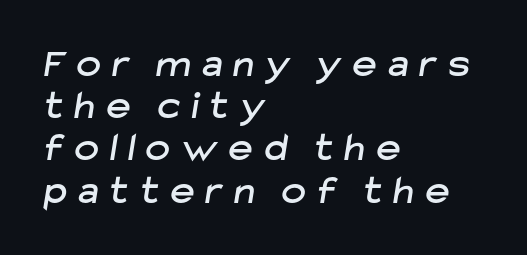
The image shows 41 px sans-serif type; set left-aligned, tight line spacing (1.03x), unusually wide letter spacing (+0.28 em), not underlined; low stroke contrast and a medium x-height.
